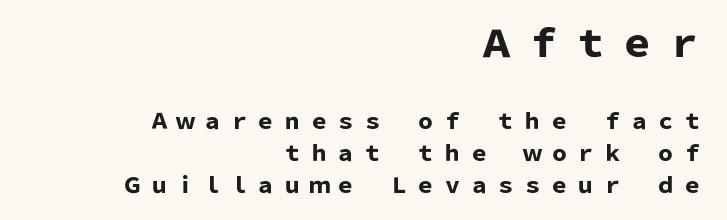
Q: Is the text bold? A: Yes.
Q: Is the text italic (slanted)? A: No, it is upright.
Q: Is the typeface a serif or a sans-serif typeface? A: Sans-serif.
Q: Is the text underlined? A: No.
Q: How is the paragraph aligned? A: Right-aligned.
Q: Is the spacing between letters normal or unusually wide? A: Unusually wide.
Q: Is the spacing between lines tight, normal or loose? A: Normal.
Q: Which block of text is set in a larger size, the first (top) or the second (bottom)? A: The first (top) one.
Q: Width (condensed, normal, or wide)? A: Normal.
Q: Stroke contrast? A: Low.
Q: x-height? A: Medium.
Q: Monospaced? A: No.
